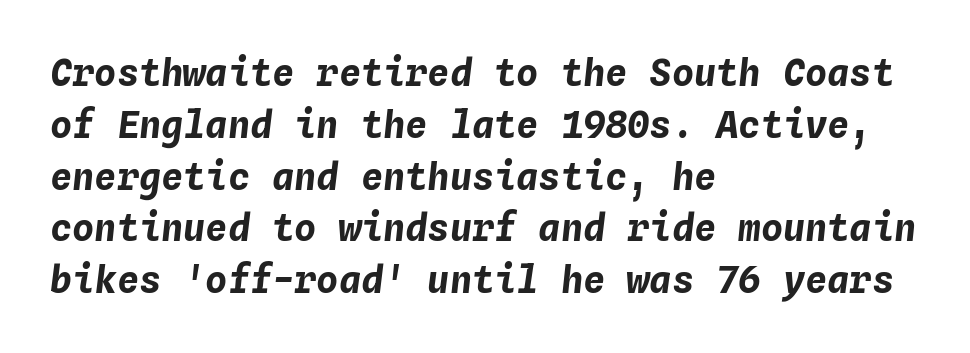
{"italic": "yes", "lean": "right", "slant_degrees": 4, "bold": "yes", "weight": "bold", "width": "normal", "stroke_contrast": "low", "x_height": "medium", "monospaced": "yes", "underline": "no", "align": "left", "line_spacing": "normal", "line_spacing_ratio": 1.4, "letter_spacing": "normal", "letter_spacing_em": 0.0, "glyph_px": 37}
